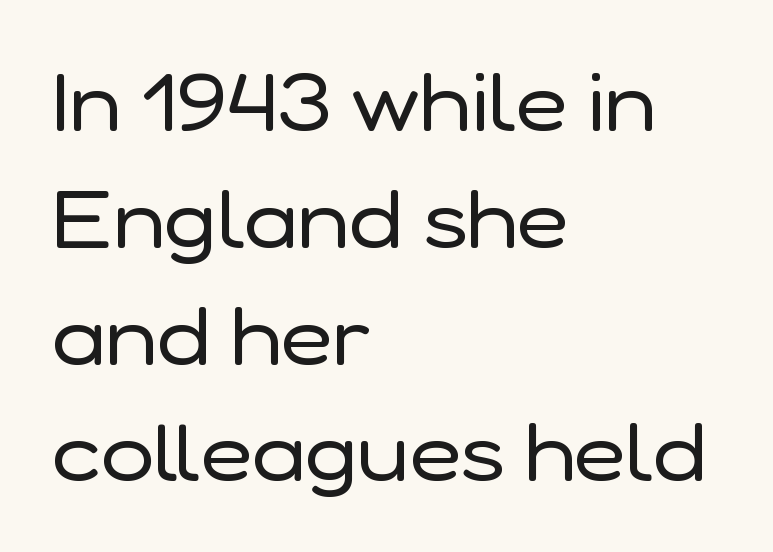
The image shows 80 px regular-weight sans-serif type, upright; set left-aligned, normal line spacing (1.46x), normal letter spacing, not underlined; low stroke contrast and a medium x-height.
